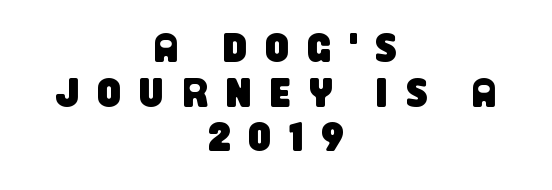
Note the varied advance widths — an 'i' is clearly narrower than an 'm'. The designer went with a sans here, leaving each stem footless. The passage is arranged like a title page — every line centered. This block would grow much taller if given ordinary leading; it's compressed now. The foot of each line stays bare and open.
